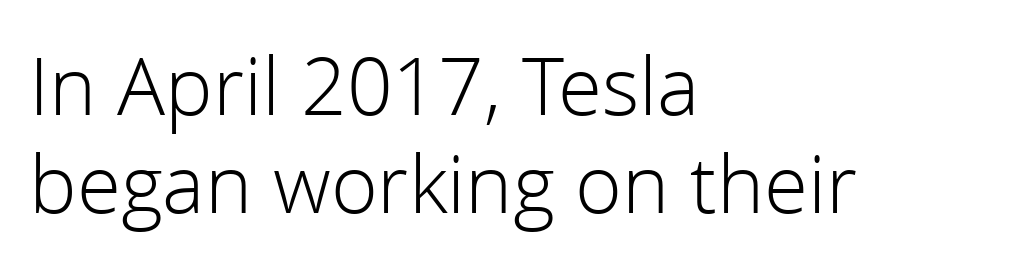
Q: Is the text bold? A: No.
Q: Is the text italic (slanted)? A: No, it is upright.
Q: Is the typeface a serif or a sans-serif typeface? A: Sans-serif.
Q: Is the text underlined? A: No.
Q: How is the paragraph aligned? A: Left-aligned.
Q: Is the spacing between letters normal or unusually wide? A: Normal.
Q: Width (condensed, normal, or wide)? A: Normal.
Q: x-height? A: Medium.
Q: Monospaced? A: No.
